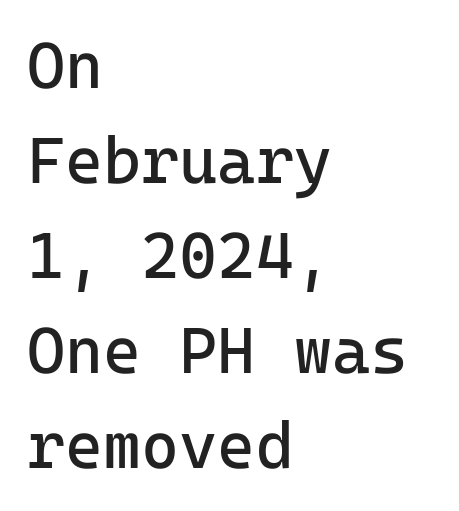
The image shows 65 px regular-weight sans-serif type, upright; set left-aligned, normal line spacing (1.46x), normal letter spacing, not underlined; low stroke contrast and a medium x-height.
